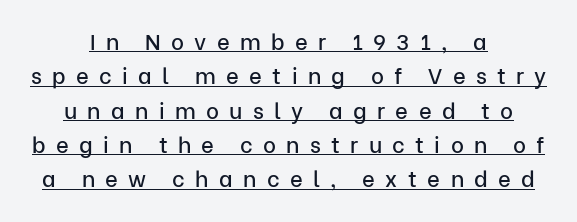
{"italic": "no", "underline": "yes", "align": "center", "line_spacing": "normal", "line_spacing_ratio": 1.56, "letter_spacing": "wide", "letter_spacing_em": 0.47, "glyph_px": 22}
